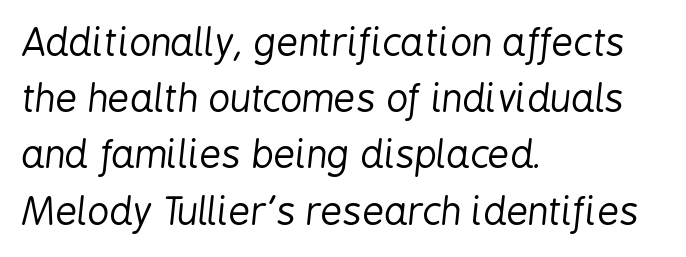
{"italic": "yes", "lean": "right", "slant_degrees": 6, "bold": "no", "weight": "regular", "width": "condensed", "stroke_contrast": "low", "x_height": "medium", "monospaced": "no", "underline": "no", "align": "left", "line_spacing": "normal", "line_spacing_ratio": 1.48, "letter_spacing": "normal", "letter_spacing_em": 0.0, "glyph_px": 38}
